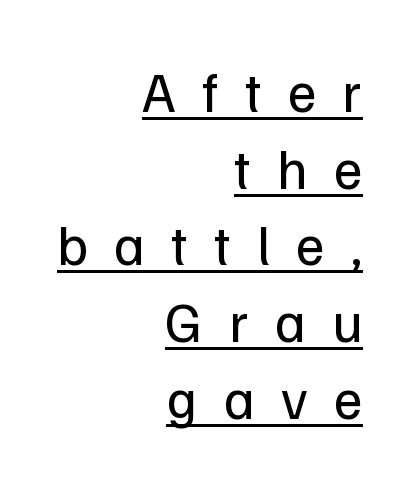
Q: Is the text bold? A: No.
Q: Is the text italic (slanted)? A: No, it is upright.
Q: Is the typeface a serif or a sans-serif typeface? A: Sans-serif.
Q: Is the text underlined? A: Yes.
Q: How is the paragraph aligned? A: Right-aligned.
Q: Is the spacing between letters normal or unusually wide? A: Unusually wide.
Q: Is the spacing between lines tight, normal or loose? A: Normal.
Q: Width (condensed, normal, or wide)? A: Normal.
Q: Stroke contrast? A: Low.
Q: x-height? A: Medium.
Q: Monospaced? A: No.
